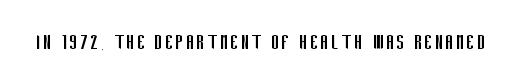
Only glyphs here, with clear space below each row. Posture: upright roman. The font is comparable to plain body text, perhaps lighter.
